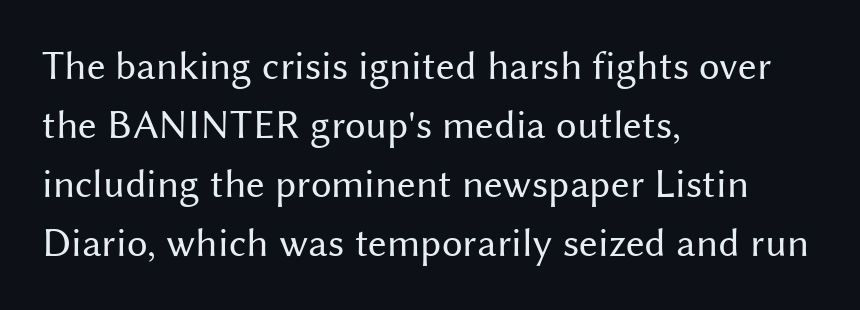
Classification — sans serif. The cut favours lightness, reaching ordinary text weight at its darkest. Each line starts at the same left margin while the right side varies. Looks like regular typesetting: each glyph gets only the width it needs. Leading: standard. Nobody touched the tracking dial on this one.
